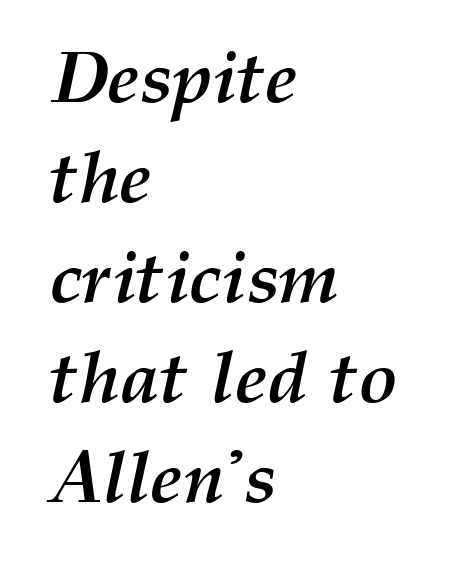
Notice how the stems are inclined rather than vertical — that's the hallmark of italics. The baseline area is clear. Short and long lines alike share a common starting point at left. Looks like regular typesetting: each glyph gets only the width it needs.
